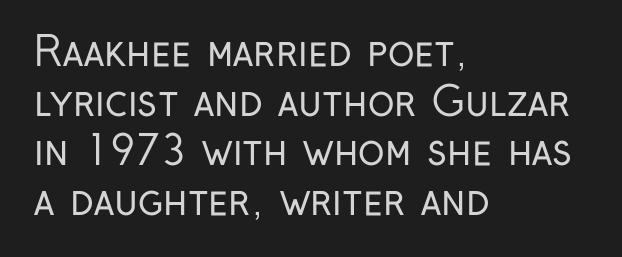
The letterforms sit at book weight or below. One-word summary of the alignment: left. In terms of posture, this sample is upright. Letter spacing: default. Only glyphs here, with clear space below each row. Type style note: lacks serifs.
